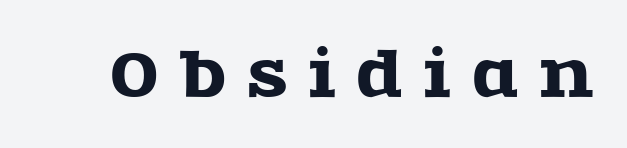
The image shows 61 px wide serif type, upright; set unusually wide letter spacing (+0.36 em), not underlined; a large x-height.
